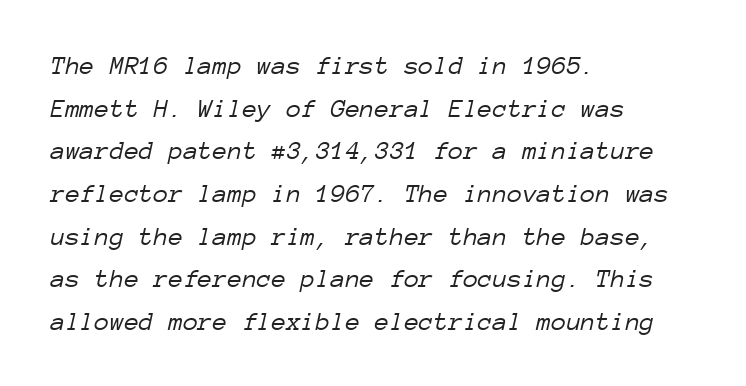
Any mark beneath the type? The region is blank. The lines sit at an ordinary, default distance from one another. This rendering leaves character spacing at its baseline value. A student would call this left alignment; a typographer would say flush left, rag right. Ink coverage per letter is moderate at most. Would a proofreader flag this as italicized? Yes.
